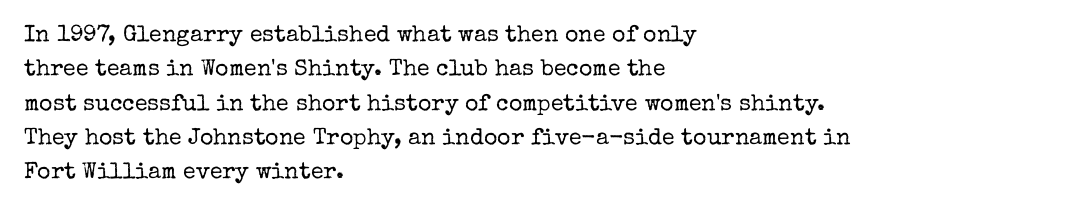
Q: Is the text bold? A: No.
Q: Is the text italic (slanted)? A: No, it is upright.
Q: Is the text underlined? A: No.
Q: How is the paragraph aligned? A: Left-aligned.
Q: Is the spacing between letters normal or unusually wide? A: Normal.
Q: Is the spacing between lines tight, normal or loose? A: Normal.
